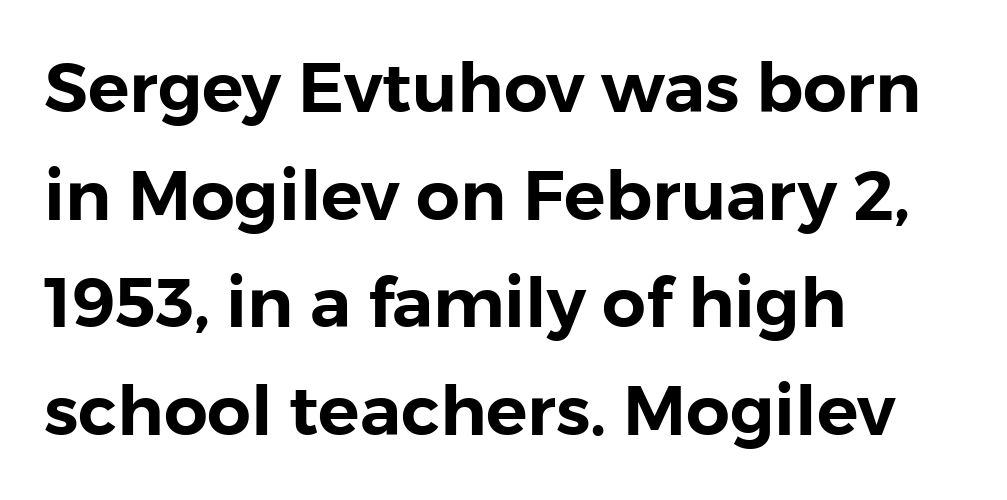
Q: Is the text italic (slanted)? A: No, it is upright.
Q: Is the typeface a serif or a sans-serif typeface? A: Sans-serif.
Q: Is the text underlined? A: No.
Q: How is the paragraph aligned? A: Left-aligned.
Q: Is the spacing between letters normal or unusually wide? A: Normal.
Q: Is the spacing between lines tight, normal or loose? A: Normal.
Q: Width (condensed, normal, or wide)? A: Normal.
Q: Stroke contrast? A: Low.
Q: x-height? A: Medium.
Q: Monospaced? A: No.
